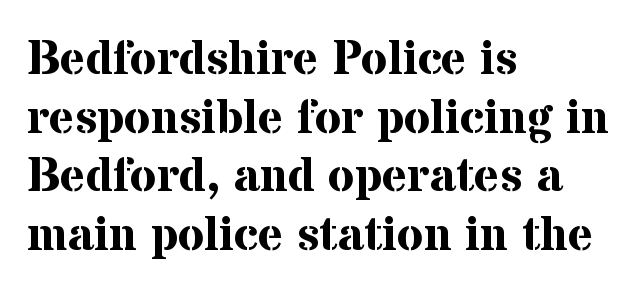
The image shows 48 px bold serif type, upright; set left-aligned, line spacing 1.22x, normal letter spacing, not underlined; medium stroke contrast and a medium x-height.
